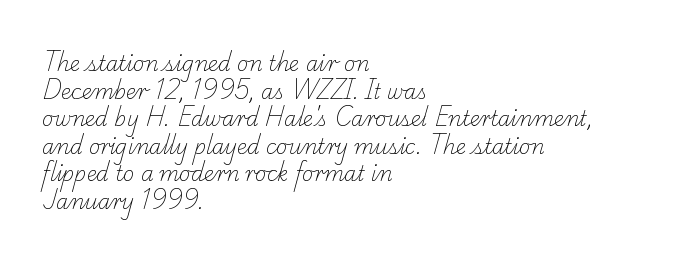
What's the leading like? Ordinary, nothing unusual. Here the glyphs are tracked normally, forming tight word shapes. Has an underline been added? It has not. The strokes carry an ordinary text weight at most.
